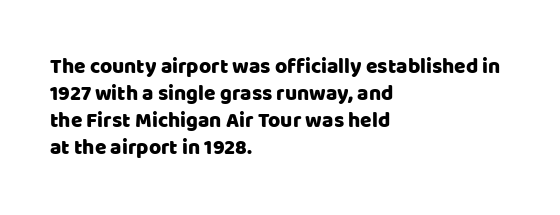
{"italic": "no", "underline": "no", "align": "left", "line_spacing": "normal", "line_spacing_ratio": 1.28, "letter_spacing": "normal", "letter_spacing_em": 0.0, "glyph_px": 21}
